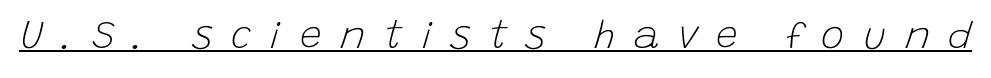
{"italic": "yes", "lean": "right", "slant_degrees": 15, "bold": "no", "weight": "light", "width": "normal", "stroke_contrast": "low", "x_height": "large", "monospaced": "no", "underline": "yes", "letter_spacing": "wide", "letter_spacing_em": 0.47, "glyph_px": 39}
